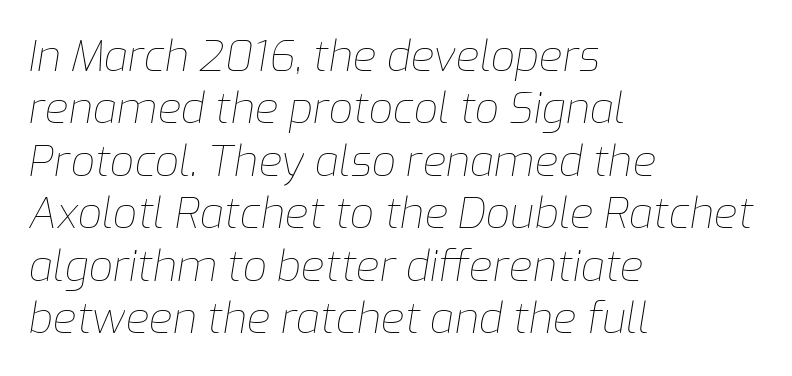
Q: Is the text bold? A: No.
Q: Is the text italic (slanted)? A: Yes, it leans right by about 9 degrees.
Q: Is the text underlined? A: No.
Q: How is the paragraph aligned? A: Left-aligned.
Q: Is the spacing between letters normal or unusually wide? A: Normal.
Q: Width (condensed, normal, or wide)? A: Normal.
Q: Stroke contrast? A: Low.
Q: x-height? A: Medium.
Q: Monospaced? A: No.
